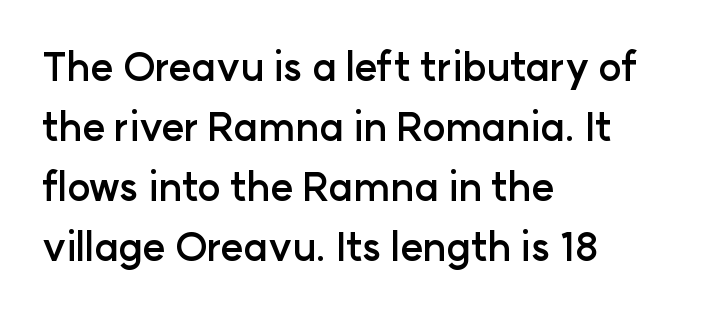
The image shows 39 px semibold sans-serif type, upright; set left-aligned, normal line spacing (1.54x), normal letter spacing, not underlined; low stroke contrast and a medium x-height.
